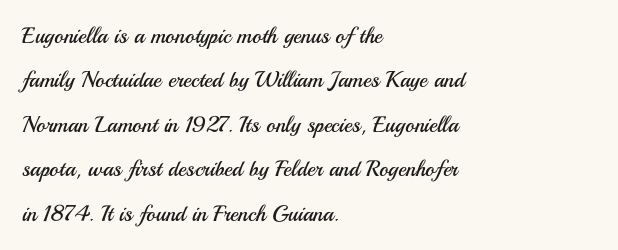
{"bold": "no", "underline": "no", "align": "left", "line_spacing": "loose", "line_spacing_ratio": 2.02, "letter_spacing": "normal", "letter_spacing_em": 0.0, "glyph_px": 22}
